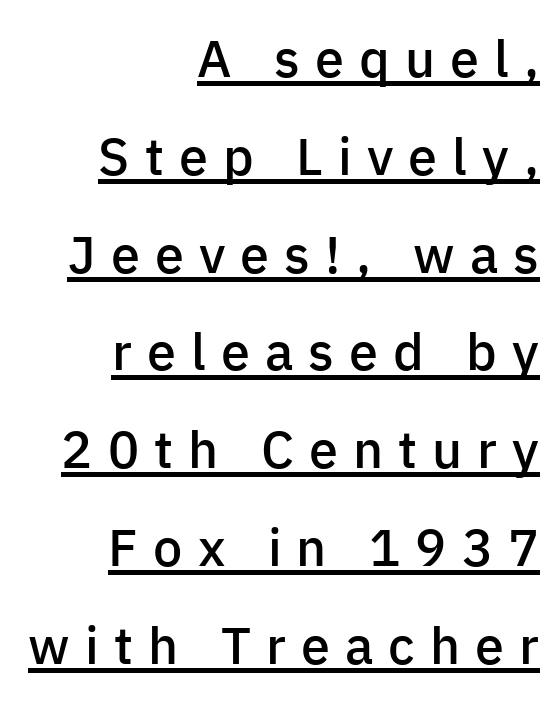
The image shows 52 px semibold sans-serif type, upright; set right-aligned, line spacing 1.88x, unusually wide letter spacing (+0.29 em), underlined; low stroke contrast and a medium x-height.
